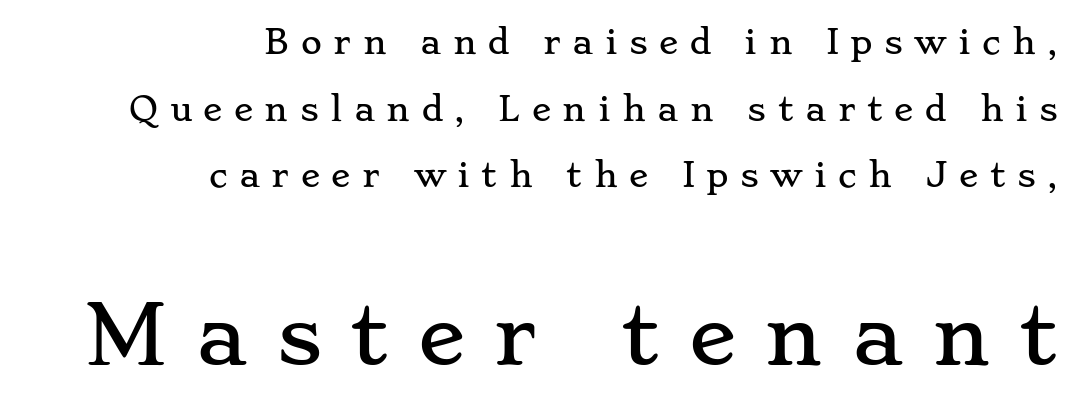
The image shows 79 px wide serif type, upright; set right-aligned, loose line spacing (2.08x), unusually wide letter spacing (+0.36 em), not underlined; the second (bottom) block is 2.47x larger; low stroke contrast and a small x-height.
